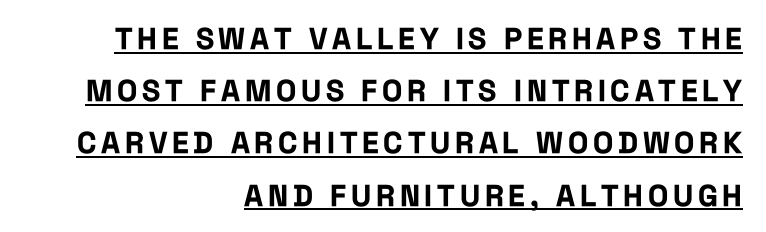
Looks like someone drew a line under every word here. You can tell it's not italic because the verticals are truly vertical. The typesetting leans heavy: a genuine bold. Do the characters align in a grid? No, the font is proportional.
